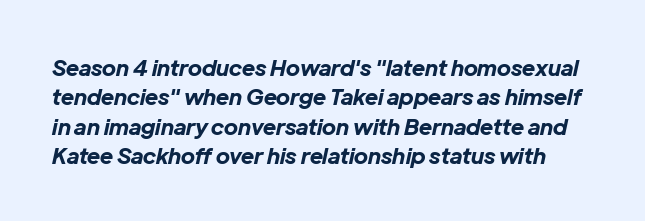
Characters follow at the spacing the type designer built in. Notice how thick the strokes are: this is what a full bold looks like. Quick note: italic. The vertical gap from one line to the next is medium. Just letters on the line, the space beneath them empty.
